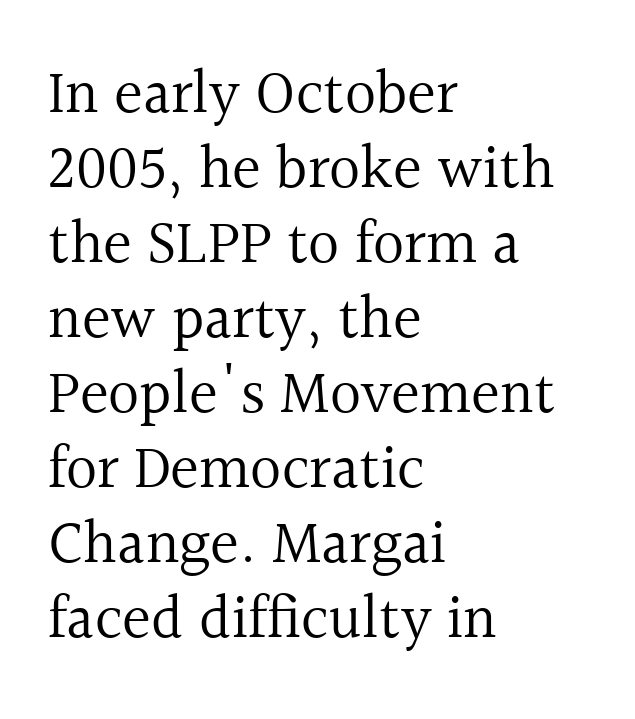
The image shows 61 px regular-weight serif type, upright; set left-aligned, line spacing 1.23x, normal letter spacing, not underlined; a medium x-height.
